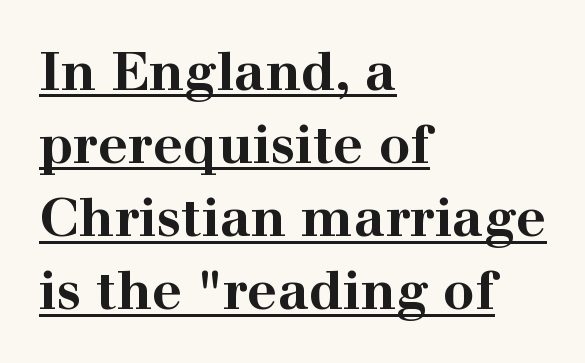
{"serif": "yes", "italic": "no", "bold": "yes", "weight": "bold", "width": "wide", "stroke_contrast": "high", "x_height": "medium", "monospaced": "no", "underline": "yes", "align": "left", "line_spacing": "normal", "line_spacing_ratio": 1.38, "letter_spacing": "normal", "letter_spacing_em": 0.0, "glyph_px": 53}
